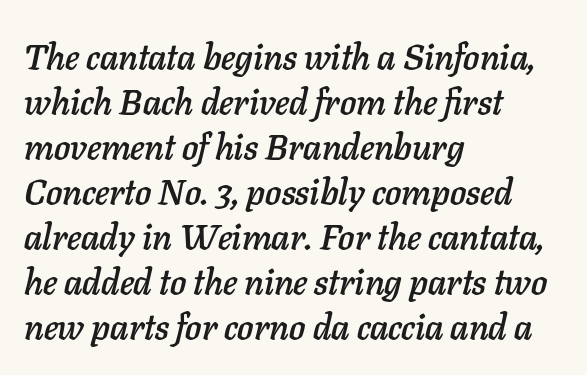
{"italic": "yes", "lean": "right", "slant_degrees": 11, "width": "normal", "stroke_contrast": "low", "x_height": "medium", "monospaced": "no", "underline": "no", "align": "left", "line_spacing": "normal", "line_spacing_ratio": 1.25, "letter_spacing": "normal", "letter_spacing_em": 0.0, "glyph_px": 36}
